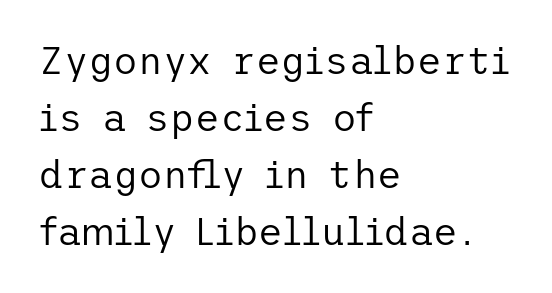
What kind of face is this? One without serifs — a sans. Bold? No — there's no thickening of the strokes. A typesetter would mark this as roman, not italic. Observe the ordinary spacing: letters are neighbours, not strangers. Reading down the block, your eye returns to a fixed left position each line. The baseline area is clear.
